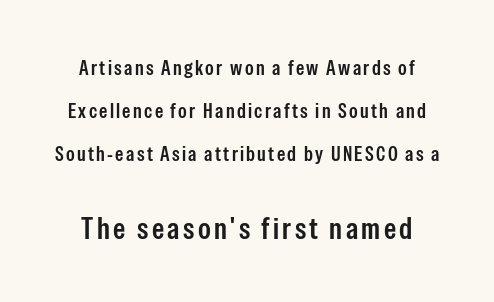
Q: Is the text bold? A: Semi-bold.
Q: Is the text italic (slanted)? A: No, it is upright.
Q: Is the typeface a serif or a sans-serif typeface? A: Sans-serif.
Q: Is the text underlined? A: No.
Q: Is the spacing between lines tight, normal or loose? A: Loose.
Q: Which block of text is set in a larger size, the first (top) or the second (bottom)? A: The second (bottom) one.
Q: Width (condensed, normal, or wide)? A: Condensed.
Q: Stroke contrast? A: Low.
Q: x-height? A: Medium.
Q: Monospaced? A: No.
